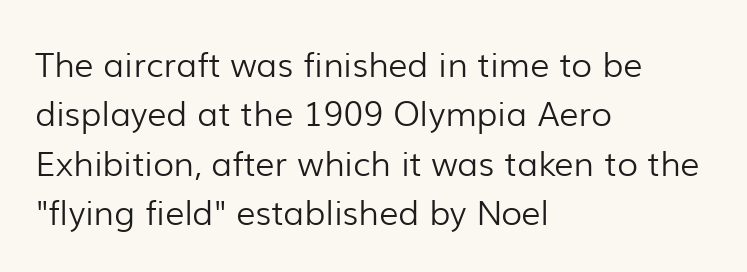
{"serif": "no", "italic": "no", "bold": "no", "weight": "light", "width": "normal", "stroke_contrast": "low", "x_height": "medium", "monospaced": "no", "underline": "no", "align": "left", "line_spacing": "normal", "line_spacing_ratio": 1.45, "letter_spacing": "normal", "letter_spacing_em": 0.0, "glyph_px": 34}
